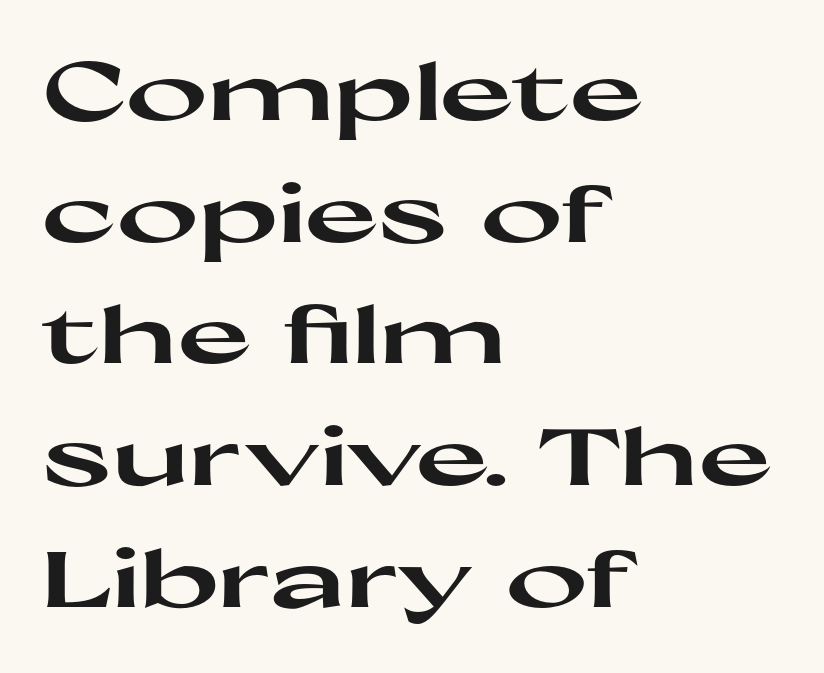
Q: Is the text bold? A: Yes.
Q: Is the text italic (slanted)? A: No, it is upright.
Q: Is the typeface a serif or a sans-serif typeface? A: Sans-serif.
Q: Is the text underlined? A: No.
Q: How is the paragraph aligned? A: Left-aligned.
Q: Is the spacing between letters normal or unusually wide? A: Normal.
Q: Is the spacing between lines tight, normal or loose? A: Normal.
Q: Width (condensed, normal, or wide)? A: Wide.
Q: Stroke contrast? A: High.
Q: x-height? A: Medium.
Q: Monospaced? A: No.
